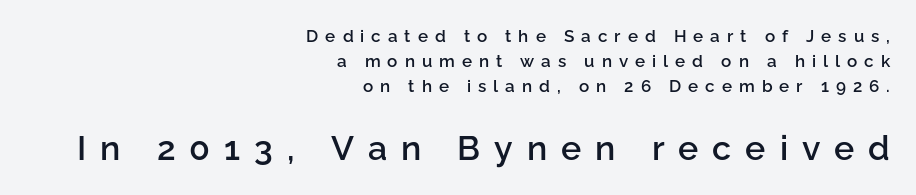
Q: Is the text bold? A: Semi-bold.
Q: Is the text italic (slanted)? A: No, it is upright.
Q: Is the typeface a serif or a sans-serif typeface? A: Sans-serif.
Q: Is the text underlined? A: No.
Q: How is the paragraph aligned? A: Right-aligned.
Q: Is the spacing between letters normal or unusually wide? A: Unusually wide.
Q: Is the spacing between lines tight, normal or loose? A: Normal.
Q: Which block of text is set in a larger size, the first (top) or the second (bottom)? A: The second (bottom) one.
Q: Width (condensed, normal, or wide)? A: Normal.
Q: Stroke contrast? A: Low.
Q: x-height? A: Medium.
Q: Monospaced? A: No.
